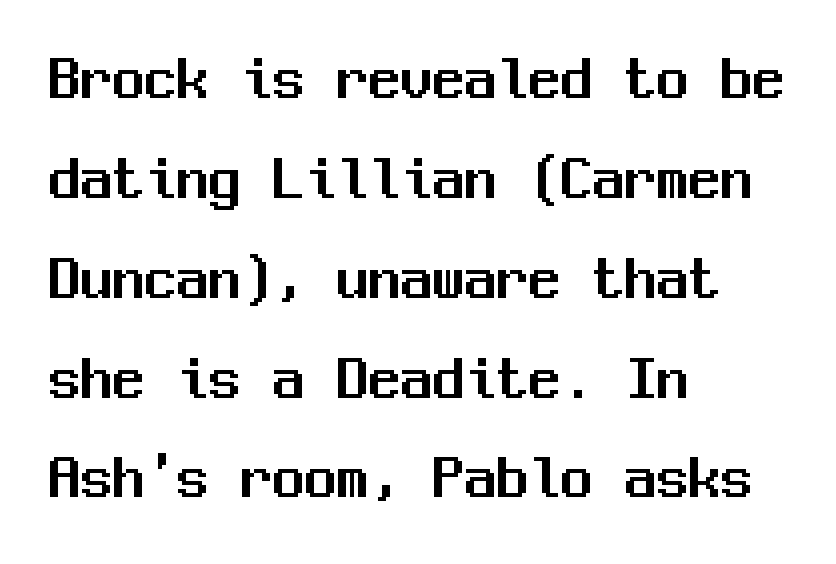
Italic? Not at all — the glyphs are vertical. Check under the words: just untouched page. Alignment: flush left. Regarding serifs, this sample does without them. This sample has the even, mechanical cadence of fixed-width lettering. Compared with typical paragraphs, the rows here are spaced about the same.
